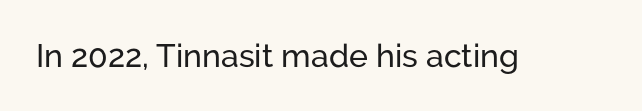
Rendered with straight, roman letterforms. You could not count columns in this text — the font is proportionally spaced. Rule under the text: the space is simply empty. The letters carry no serifs — their stems end cleanly without finishing strokes. This sample uses plain, unmodified letter spacing.
